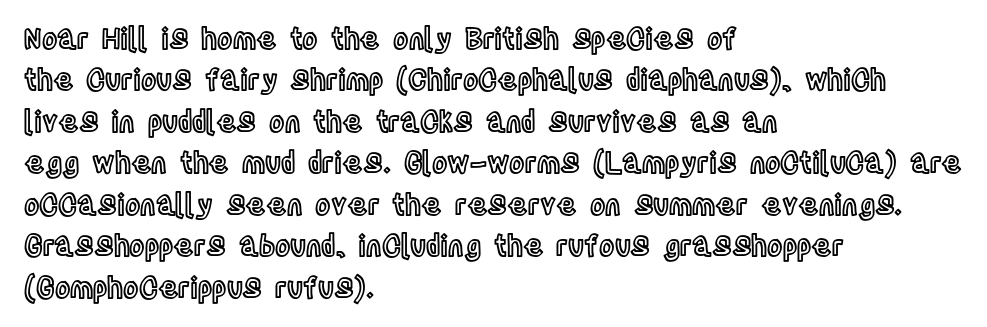
{"italic": "no", "width": "condensed", "x_height": "large", "monospaced": "no", "underline": "no", "align": "left", "line_spacing": "normal", "line_spacing_ratio": 1.43, "letter_spacing": "normal", "letter_spacing_em": 0.0, "glyph_px": 29}
